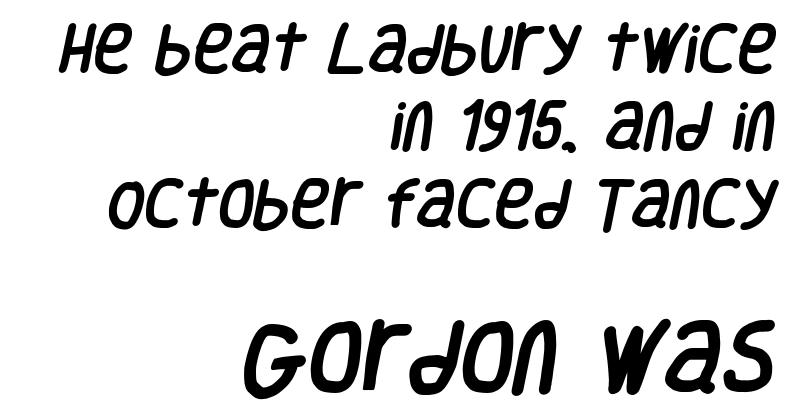
The image shows 79 px condensed sans-serif type; set right-aligned, normal line spacing (1.46x), normal letter spacing, not underlined; the second (bottom) block is 1.49x larger; low stroke contrast and a large x-height.
